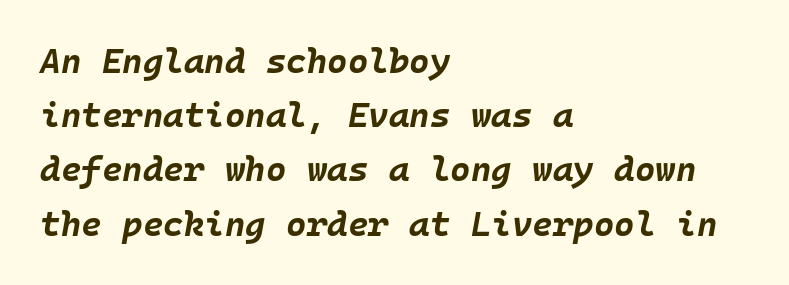
Q: Is the text bold? A: Yes.
Q: Is the text italic (slanted)? A: Yes, it leans right by about 10 degrees.
Q: Is the text underlined? A: No.
Q: How is the paragraph aligned? A: Left-aligned.
Q: Is the spacing between letters normal or unusually wide? A: Normal.
Q: Is the spacing between lines tight, normal or loose? A: Normal.
Q: Width (condensed, normal, or wide)? A: Normal.
Q: Stroke contrast? A: Low.
Q: x-height? A: Large.
